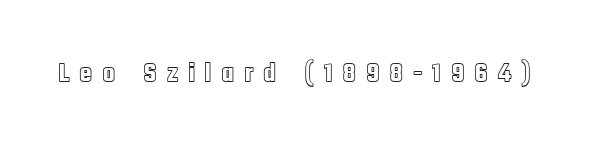
Q: Is the text italic (slanted)? A: No, it is upright.
Q: Is the text underlined? A: No.
Q: Is the spacing between letters normal or unusually wide? A: Unusually wide.
